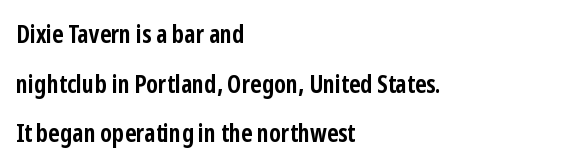
Q: Is the text bold? A: Yes.
Q: Is the text italic (slanted)? A: No, it is upright.
Q: Is the text underlined? A: No.
Q: How is the paragraph aligned? A: Left-aligned.
Q: Is the spacing between letters normal or unusually wide? A: Normal.
Q: Is the spacing between lines tight, normal or loose? A: Loose.
